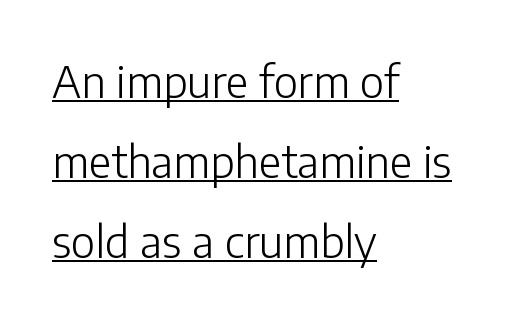
The image shows 44 px light sans-serif type, upright; set left-aligned, line spacing 1.82x, normal letter spacing, underlined; low stroke contrast and a medium x-height.
